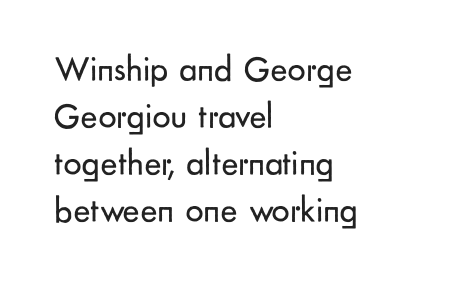
{"serif": "no", "italic": "no", "bold": "no", "weight": "regular", "width": "normal", "stroke_contrast": "low", "x_height": "small", "monospaced": "no", "underline": "no", "align": "left", "line_spacing": "normal", "line_spacing_ratio": 1.31, "letter_spacing": "normal", "letter_spacing_em": 0.0, "glyph_px": 36}
